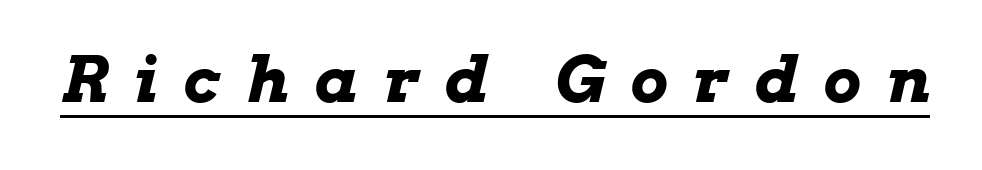
Q: Is the text bold? A: Yes.
Q: Is the text italic (slanted)? A: Yes, it leans right by about 13 degrees.
Q: Is the text underlined? A: Yes.
Q: Is the spacing between letters normal or unusually wide? A: Unusually wide.
Q: Width (condensed, normal, or wide)? A: Wide.
Q: Stroke contrast? A: Low.
Q: x-height? A: Medium.
Q: Monospaced? A: No.
